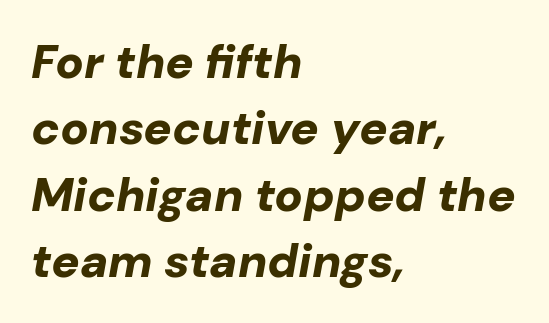
Q: Is the text bold? A: Yes.
Q: Is the text italic (slanted)? A: Yes, it leans right by about 10 degrees.
Q: Is the text underlined? A: No.
Q: How is the paragraph aligned? A: Left-aligned.
Q: Is the spacing between letters normal or unusually wide? A: Normal.
Q: Is the spacing between lines tight, normal or loose? A: Normal.
Q: Width (condensed, normal, or wide)? A: Normal.
Q: Stroke contrast? A: Low.
Q: x-height? A: Medium.
Q: Monospaced? A: No.
